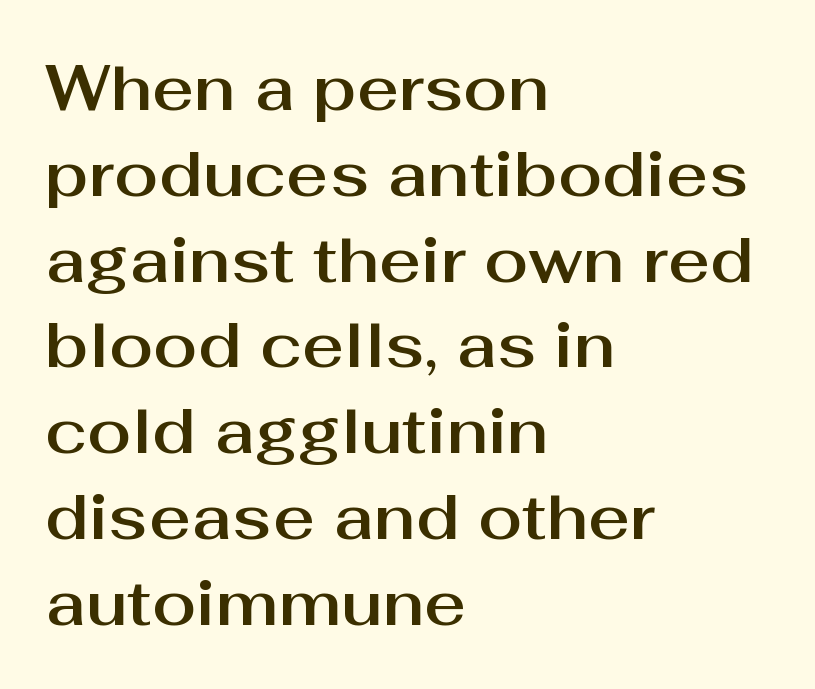
Between one letter and the next there's only the usual sliver of space. These lines are set flush left with a ragged right edge. The vertical gap from one line to the next is medium. Nope, no serifs anywhere on these letters. The baseline area is clear.
